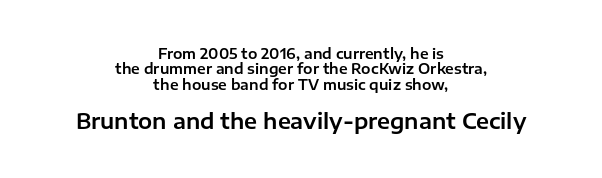
{"italic": "no", "underline": "no", "align": "center", "line_spacing": "tight", "line_spacing_ratio": 1.09, "letter_spacing": "normal", "letter_spacing_em": 0.0, "larger_block": "second", "size_ratio": 1.5, "glyph_px": 21}
